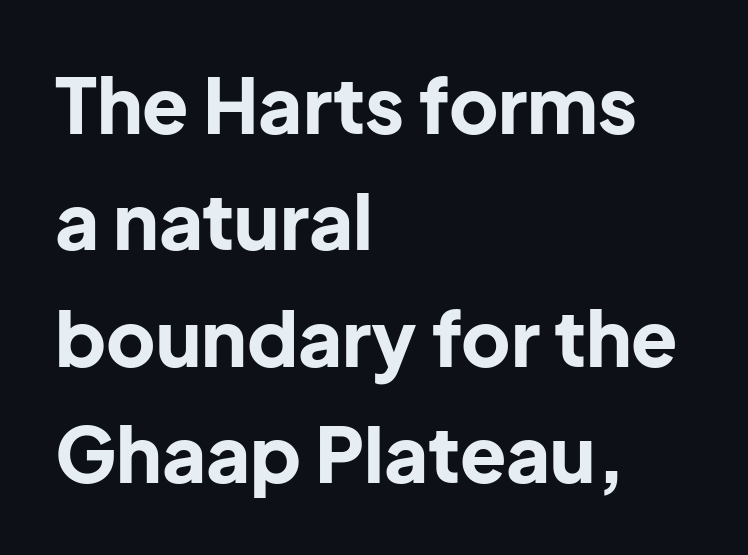
Heavy, bold letterforms. The type family on display is of the sans-serif kind. Quick note: interline space is typical. Visually the block forms a straight wall on the left and a jagged coastline on the right. Short note: letters normally spaced.
